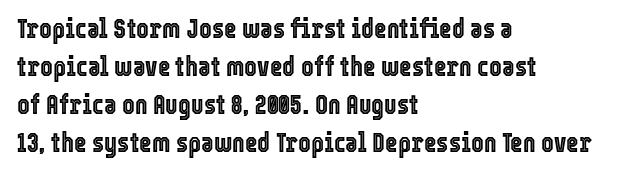
{"italic": "no", "underline": "no", "align": "left", "line_spacing": "normal", "line_spacing_ratio": 1.41, "letter_spacing": "normal", "letter_spacing_em": 0.0, "glyph_px": 27}
